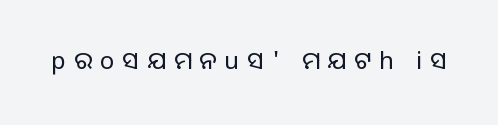
Q: Is the text italic (slanted)? A: No, it is upright.
Q: Is the text underlined? A: No.
Q: Is the spacing between letters normal or unusually wide? A: Unusually wide.
